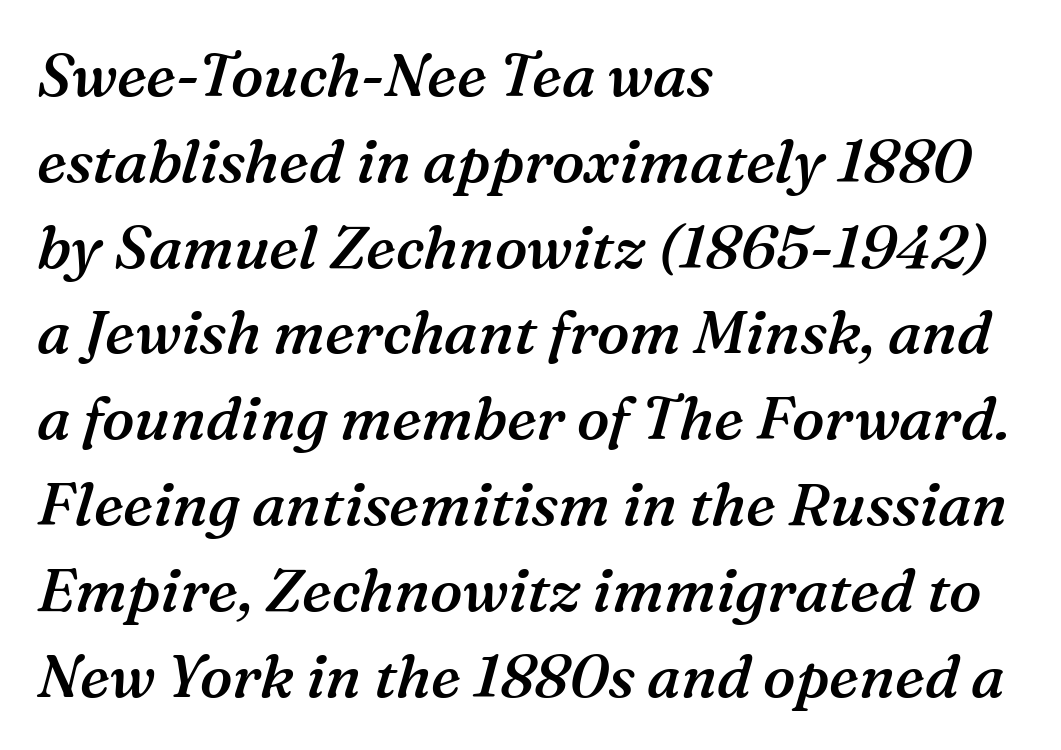
Q: Is the text bold? A: Semi-bold.
Q: Is the text italic (slanted)? A: Yes, it leans right by about 16 degrees.
Q: Is the typeface a serif or a sans-serif typeface? A: Serif.
Q: Is the text underlined? A: No.
Q: How is the paragraph aligned? A: Left-aligned.
Q: Is the spacing between letters normal or unusually wide? A: Normal.
Q: Is the spacing between lines tight, normal or loose? A: Normal.
Q: Width (condensed, normal, or wide)? A: Normal.
Q: Stroke contrast? A: Medium.
Q: x-height? A: Medium.
Q: Monospaced? A: No.
